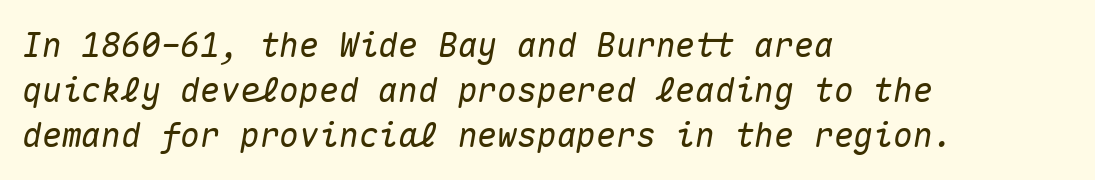
Q: Is the text italic (slanted)? A: Yes, it leans right by about 10 degrees.
Q: Is the text underlined? A: No.
Q: How is the paragraph aligned? A: Left-aligned.
Q: Is the spacing between letters normal or unusually wide? A: Normal.
Q: Is the spacing between lines tight, normal or loose? A: Normal.
Q: Width (condensed, normal, or wide)? A: Normal.
Q: Stroke contrast? A: Medium.
Q: x-height? A: Medium.
Q: Monospaced? A: Yes.
